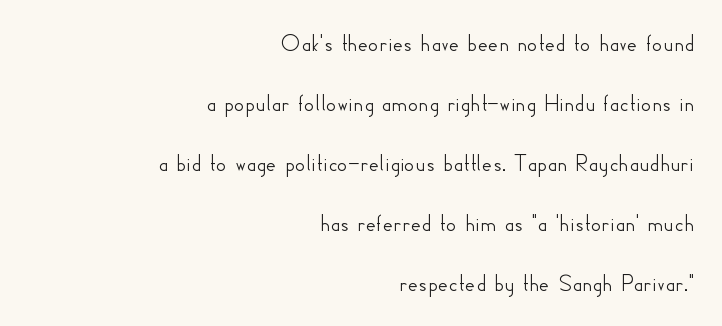
{"italic": "no", "underline": "no", "align": "right", "line_spacing": "loose", "line_spacing_ratio": 2.4, "letter_spacing": "normal", "letter_spacing_em": 0.0, "glyph_px": 25}
